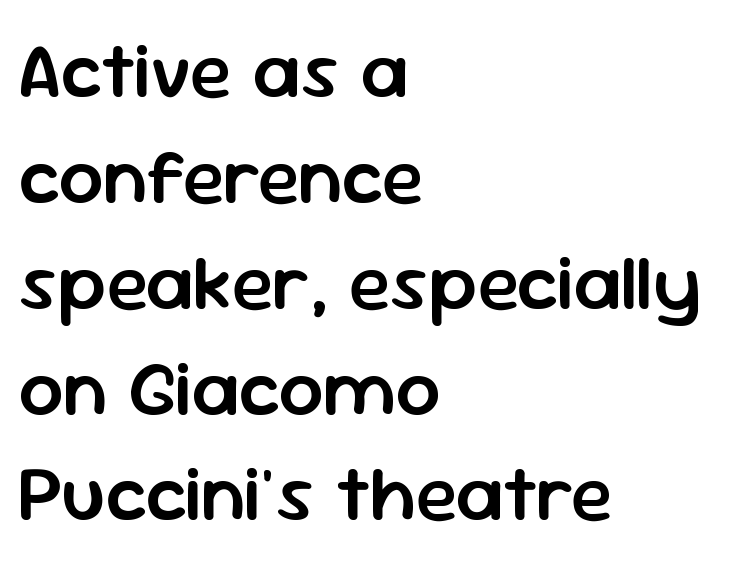
Q: Is the text bold? A: Semi-bold.
Q: Is the text italic (slanted)? A: No, it is upright.
Q: Is the typeface a serif or a sans-serif typeface? A: Sans-serif.
Q: Is the text underlined? A: No.
Q: How is the paragraph aligned? A: Left-aligned.
Q: Is the spacing between letters normal or unusually wide? A: Normal.
Q: Is the spacing between lines tight, normal or loose? A: Normal.
Q: Width (condensed, normal, or wide)? A: Normal.
Q: Stroke contrast? A: Low.
Q: x-height? A: Medium.
Q: Monospaced? A: No.
